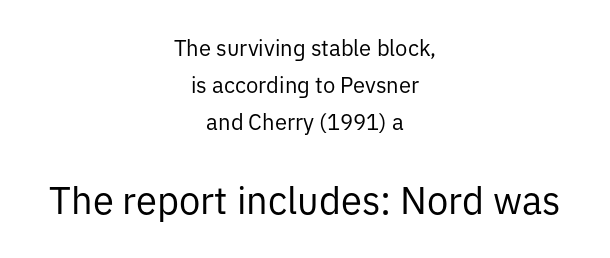
Q: Is the text bold? A: No.
Q: Is the text italic (slanted)? A: No, it is upright.
Q: Is the typeface a serif or a sans-serif typeface? A: Sans-serif.
Q: Is the text underlined? A: No.
Q: How is the paragraph aligned? A: Centered.
Q: Is the spacing between letters normal or unusually wide? A: Normal.
Q: Is the spacing between lines tight, normal or loose? A: Normal.
Q: Which block of text is set in a larger size, the first (top) or the second (bottom)? A: The second (bottom) one.
Q: Width (condensed, normal, or wide)? A: Normal.
Q: Stroke contrast? A: Low.
Q: x-height? A: Medium.
Q: Monospaced? A: No.
